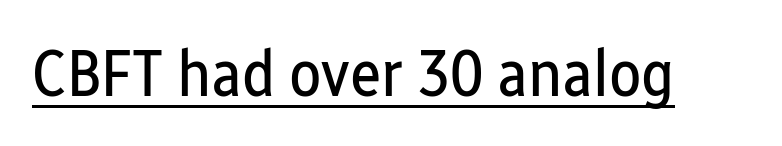
The face used here is proportionally spaced, like ordinary book or web type. Weight class: somewhere from thin through regular. Characters follow at the spacing the type designer built in. Italic? Not at all — the glyphs are vertical. Notice how a bar underscores the lettering throughout. In terms of letterform style, serifs are entirely absent.
